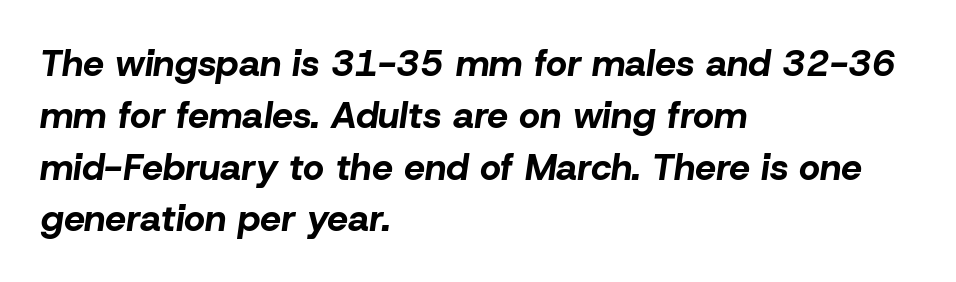
{"italic": "yes", "lean": "right", "slant_degrees": 8, "bold": "yes", "weight": "bold", "width": "normal", "stroke_contrast": "low", "x_height": "medium", "monospaced": "no", "underline": "no", "align": "left", "line_spacing": "normal", "line_spacing_ratio": 1.4, "letter_spacing": "normal", "letter_spacing_em": 0.0, "glyph_px": 37}
